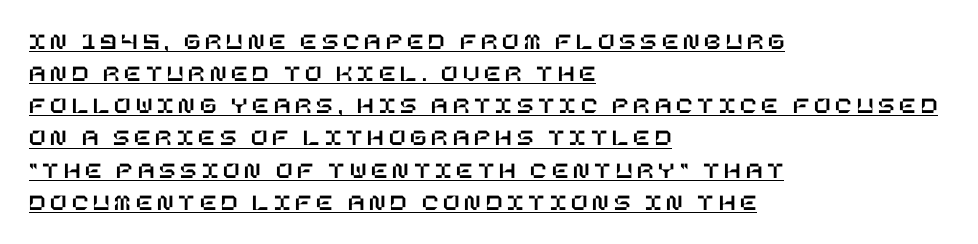
{"italic": "no", "underline": "yes", "align": "left", "line_spacing": "normal", "line_spacing_ratio": 1.34, "letter_spacing": "wide", "letter_spacing_em": 0.21, "glyph_px": 24}
